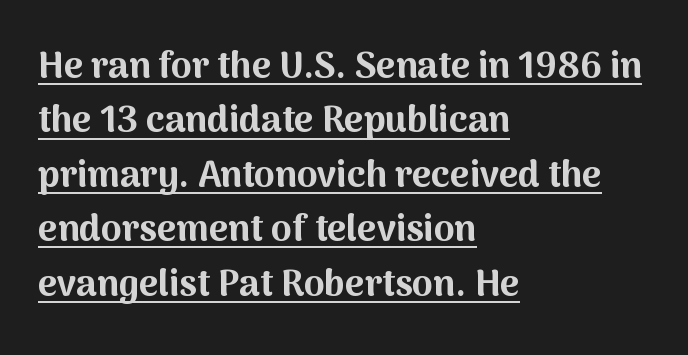
You'd pick this weight for a headline — it's a proper bold. These lines were composed using upright roman letters. The lines are quadded left. The words here are underlined. Line spacing here is normal. Regarding serifs, this sample does without them.
